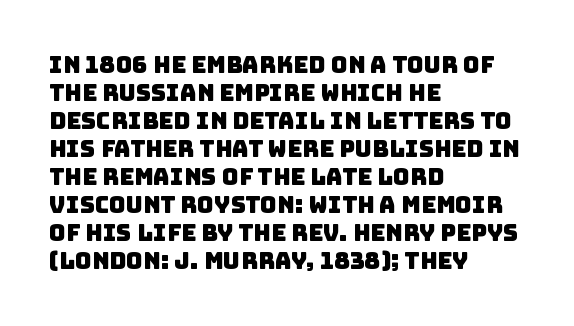
Q: Is the text underlined? A: No.
Q: How is the paragraph aligned? A: Left-aligned.
Q: Is the spacing between letters normal or unusually wide? A: Normal.
